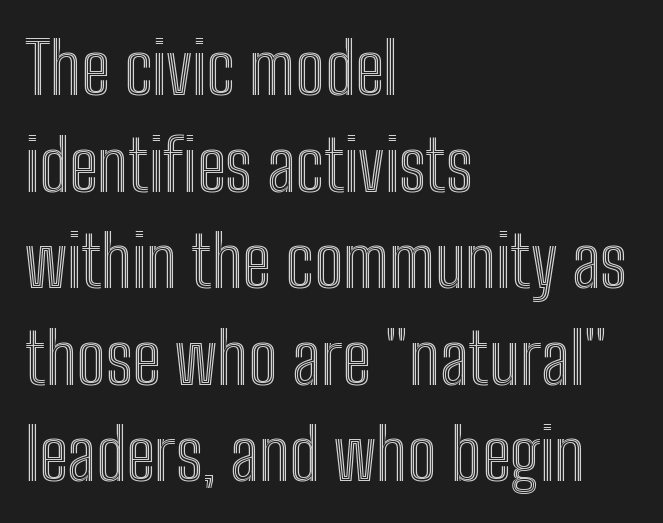
Is this a fixed-width face? No — the glyphs have proportional, varying widths. Teacher's note: observe the even left margin — that is flush-left alignment. Has an underline been added? It has not. If you measured baseline to baseline, you'd find a middling distance. No extra tracking has been applied to these lines.
